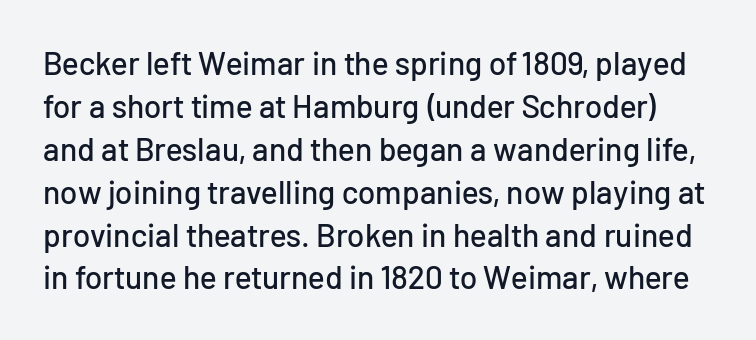
{"serif": "no", "italic": "no", "width": "normal", "stroke_contrast": "low", "x_height": "medium", "monospaced": "no", "underline": "no", "line_spacing": "normal", "line_spacing_ratio": 1.34, "letter_spacing": "normal", "letter_spacing_em": 0.0, "glyph_px": 32}
